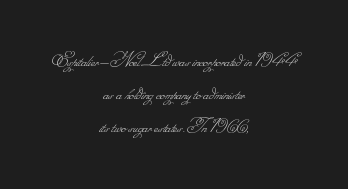
Q: Is the text bold? A: No.
Q: Is the text underlined? A: No.
Q: How is the paragraph aligned? A: Centered.
Q: Is the spacing between letters normal or unusually wide? A: Normal.
Q: Is the spacing between lines tight, normal or loose? A: Normal.
